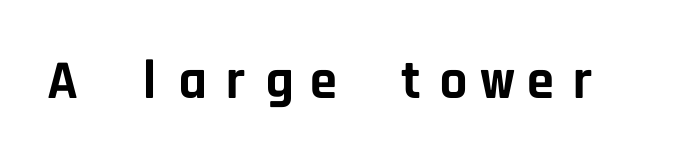
{"serif": "no", "italic": "no", "bold": "yes", "weight": "bold", "width": "normal", "stroke_contrast": "low", "x_height": "large", "monospaced": "yes", "underline": "no", "glyph_px": 55}
